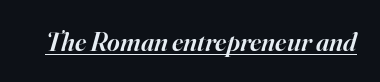
Each line of the rendering has a horizontal stroke beneath the glyphs. If you drew a line through each stem, it would be angled. The letterforms sit shoulder to shoulder at normal distance. Set as a demibold, roughly 600 on the weight scale.
